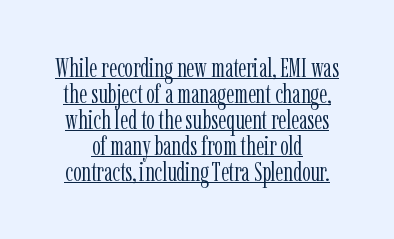
{"italic": "no", "bold": "no", "underline": "yes", "align": "center", "line_spacing": "tight", "line_spacing_ratio": 0.96, "letter_spacing": "normal", "letter_spacing_em": 0.0, "glyph_px": 27}
